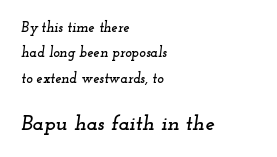
The image shows 21 px text type, italic (leaning right); set left-aligned, line spacing 1.81x, normal letter spacing, not underlined; the second (bottom) block is 1.5x larger.
